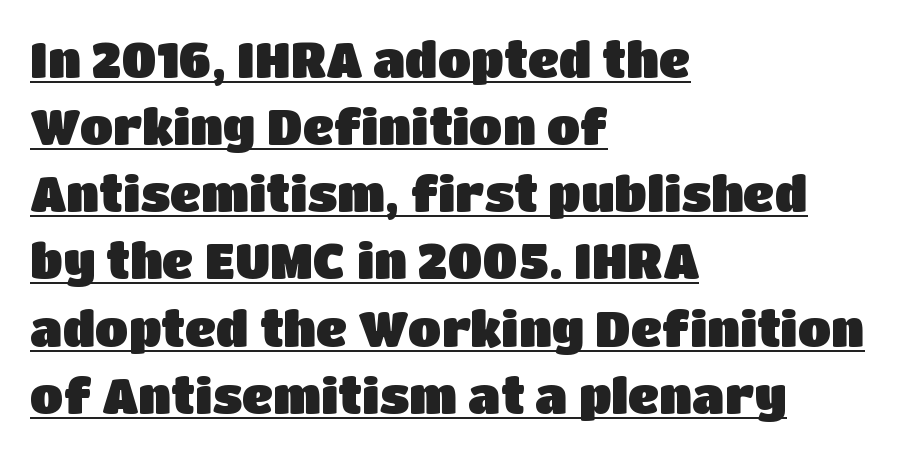
The image shows 49 px sans-serif type, upright; set left-aligned, normal line spacing (1.37x), normal letter spacing, underlined; low stroke contrast and a large x-height.
